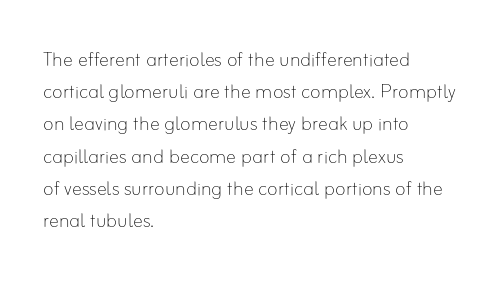
{"italic": "no", "bold": "no", "underline": "no", "align": "left", "line_spacing": "normal", "line_spacing_ratio": 1.29, "letter_spacing": "normal", "letter_spacing_em": 0.0, "glyph_px": 25}
